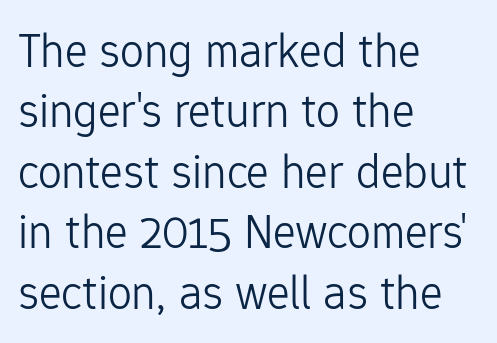
Q: Is the text bold? A: No.
Q: Is the text italic (slanted)? A: No, it is upright.
Q: Is the typeface a serif or a sans-serif typeface? A: Sans-serif.
Q: Is the text underlined? A: No.
Q: How is the paragraph aligned? A: Left-aligned.
Q: Is the spacing between letters normal or unusually wide? A: Normal.
Q: Is the spacing between lines tight, normal or loose? A: Normal.
Q: Width (condensed, normal, or wide)? A: Normal.
Q: Stroke contrast? A: Low.
Q: x-height? A: Medium.
Q: Monospaced? A: No.
